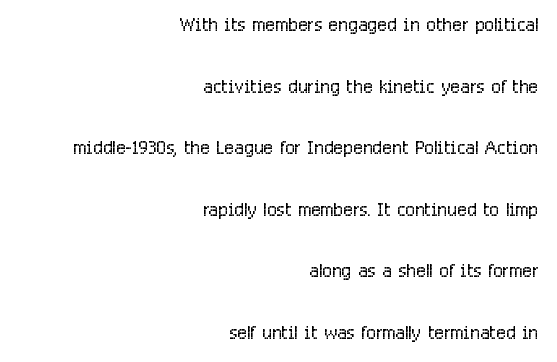
Q: Is the text bold? A: No.
Q: Is the text italic (slanted)? A: No, it is upright.
Q: Is the text underlined? A: No.
Q: How is the paragraph aligned? A: Right-aligned.
Q: Is the spacing between letters normal or unusually wide? A: Normal.
Q: Is the spacing between lines tight, normal or loose? A: Loose.
